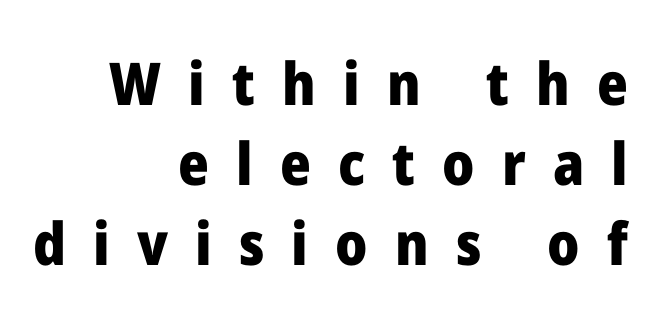
The face used here is rendered with a markedly widened letterfit. Notice how the passage keeps a crisp vertical edge on the right only. Has an underline been added? It has not. The line-height multiplier appears to be the usual default.
